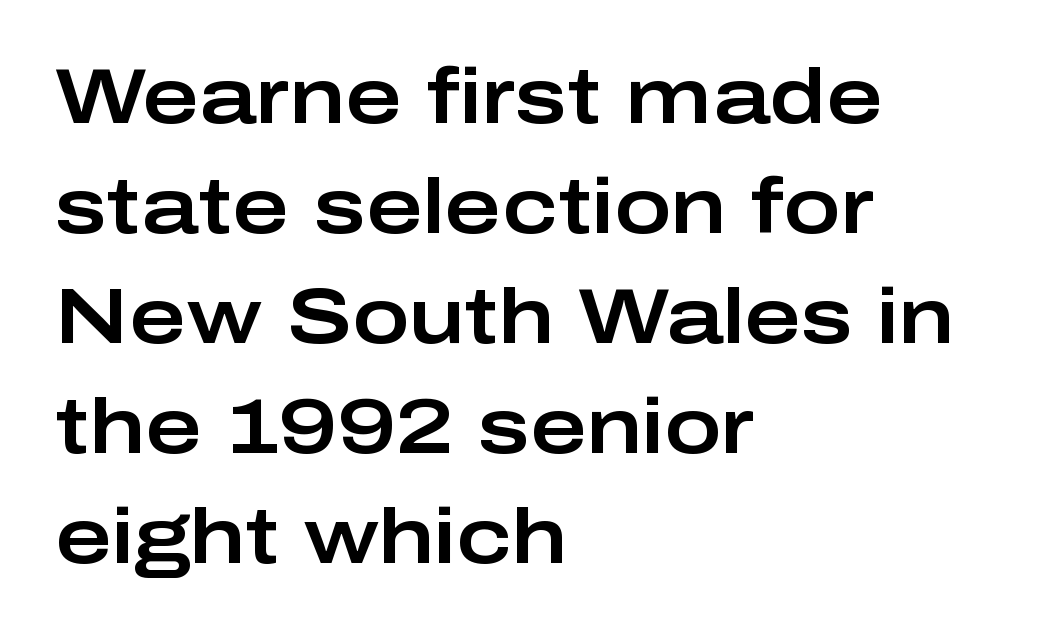
{"serif": "no", "italic": "no", "width": "wide", "stroke_contrast": "low", "x_height": "medium", "monospaced": "no", "underline": "no", "align": "left", "line_spacing": "normal", "line_spacing_ratio": 1.43, "letter_spacing": "normal", "letter_spacing_em": 0.0, "glyph_px": 77}
